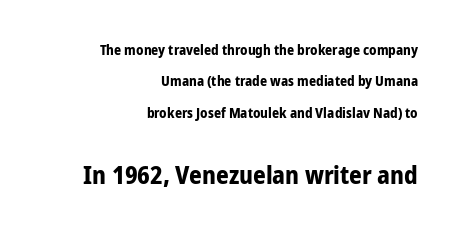
Q: Is the text bold? A: Yes.
Q: Is the text italic (slanted)? A: No, it is upright.
Q: Is the text underlined? A: No.
Q: How is the paragraph aligned? A: Right-aligned.
Q: Is the spacing between letters normal or unusually wide? A: Normal.
Q: Is the spacing between lines tight, normal or loose? A: Loose.
Q: Which block of text is set in a larger size, the first (top) or the second (bottom)? A: The second (bottom) one.
